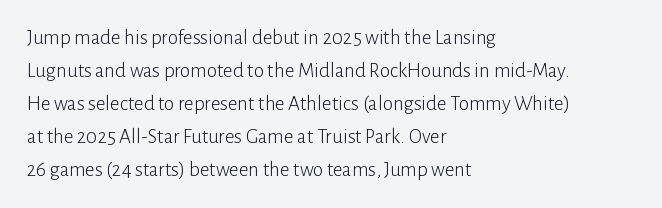
The image shows 21 px text type, upright; set left-aligned, normal line spacing (1.57x), normal letter spacing, not underlined.
